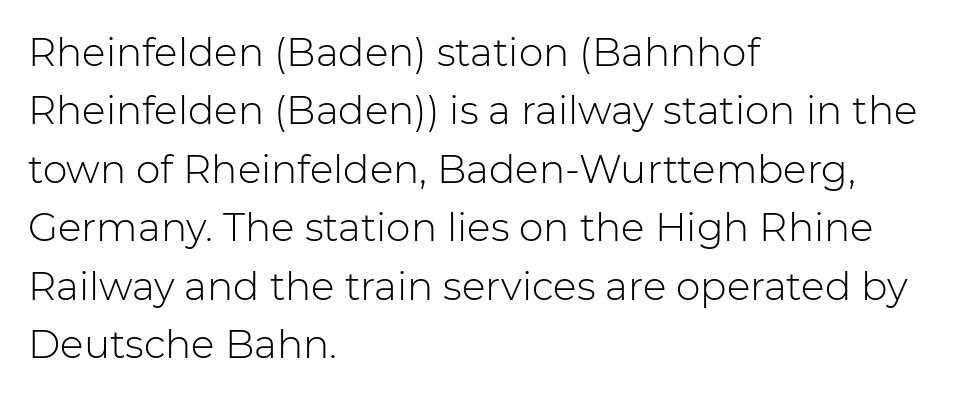
Q: Is the text bold? A: No.
Q: Is the text italic (slanted)? A: No, it is upright.
Q: Is the typeface a serif or a sans-serif typeface? A: Sans-serif.
Q: Is the text underlined? A: No.
Q: How is the paragraph aligned? A: Left-aligned.
Q: Is the spacing between letters normal or unusually wide? A: Normal.
Q: Is the spacing between lines tight, normal or loose? A: Normal.
Q: Width (condensed, normal, or wide)? A: Normal.
Q: Stroke contrast? A: Low.
Q: x-height? A: Medium.
Q: Monospaced? A: No.
